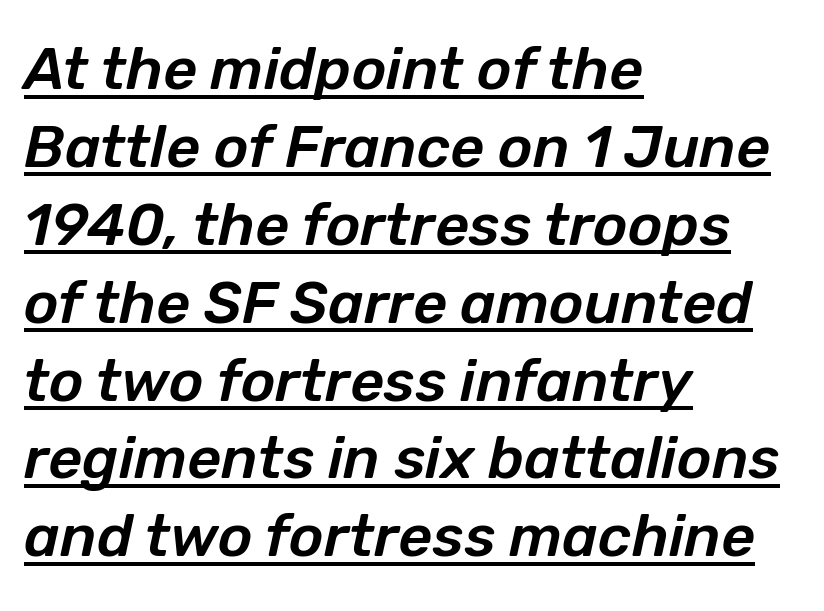
Q: Is the text italic (slanted)? A: Yes, it leans right by about 12 degrees.
Q: Is the text underlined? A: Yes.
Q: How is the paragraph aligned? A: Left-aligned.
Q: Is the spacing between letters normal or unusually wide? A: Normal.
Q: Is the spacing between lines tight, normal or loose? A: Normal.
Q: Width (condensed, normal, or wide)? A: Normal.
Q: Stroke contrast? A: Low.
Q: x-height? A: Medium.
Q: Monospaced? A: No.
